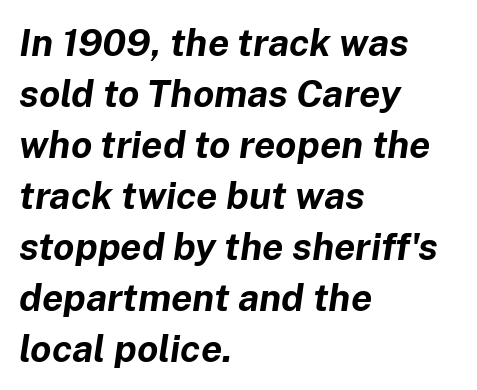
As a designer I'd log this as weight 700, bold. Would a proofreader flag this as italicized? Yes. This rendering uses left alignment, leaving the right contour irregular. Each letter keeps its own natural width here, so spacing adapts to shape. The designer left line spacing at the default. Rule under the text: the space is simply empty.
